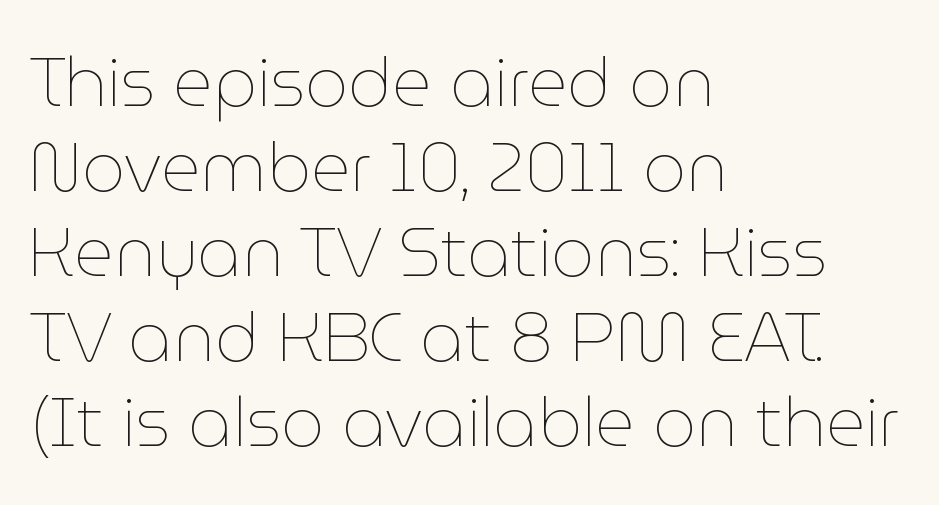
The image shows 68 px thin type, upright; set left-aligned, normal line spacing (1.25x), normal letter spacing, not underlined; low stroke contrast and a medium x-height.
